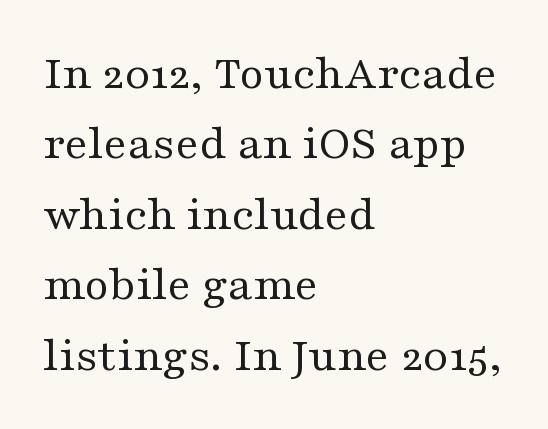
{"serif": "yes", "italic": "no", "bold": "no", "weight": "regular", "width": "wide", "stroke_contrast": "medium", "x_height": "medium", "monospaced": "no", "underline": "no", "align": "left", "line_spacing": "normal", "line_spacing_ratio": 1.41, "letter_spacing": "normal", "letter_spacing_em": 0.0, "glyph_px": 50}
